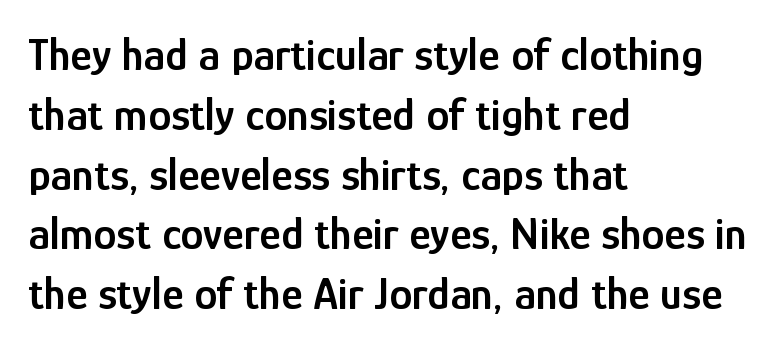
{"serif": "no", "italic": "no", "bold": "semi", "weight": "semibold", "width": "condensed", "stroke_contrast": "low", "x_height": "medium", "monospaced": "no", "underline": "no", "align": "left", "line_spacing": "normal", "line_spacing_ratio": 1.3, "letter_spacing": "normal", "letter_spacing_em": 0.0, "glyph_px": 46}
